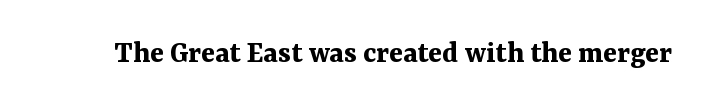
{"serif": "yes", "italic": "no", "bold": "yes", "weight": "bold", "width": "normal", "stroke_contrast": "medium", "x_height": "medium", "monospaced": "no", "underline": "no", "letter_spacing": "normal", "letter_spacing_em": 0.0, "glyph_px": 32}
